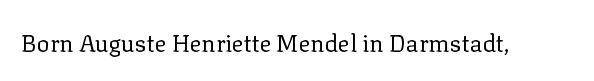
The image shows 24 px text type, upright; set normal letter spacing, not underlined.
